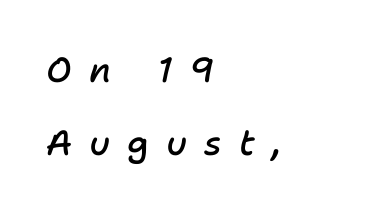
Q: Is the text bold? A: Semi-bold.
Q: Is the text italic (slanted)? A: Yes, it leans right by about 11 degrees.
Q: Is the text underlined? A: No.
Q: How is the paragraph aligned? A: Left-aligned.
Q: Is the spacing between letters normal or unusually wide? A: Unusually wide.
Q: Is the spacing between lines tight, normal or loose? A: Loose.
Q: Width (condensed, normal, or wide)? A: Normal.
Q: Stroke contrast? A: Low.
Q: x-height? A: Medium.
Q: Monospaced? A: No.
